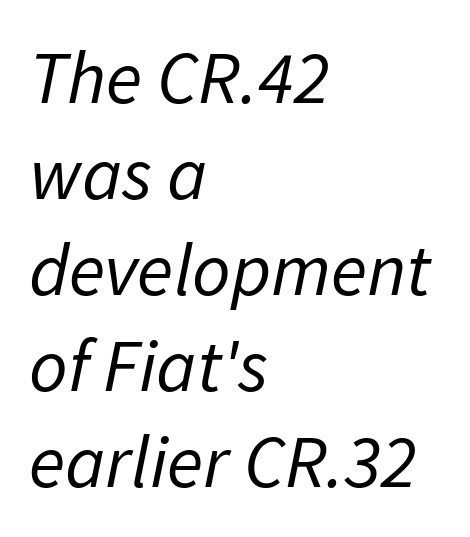
{"italic": "yes", "lean": "right", "slant_degrees": 11, "bold": "no", "weight": "regular", "width": "normal", "stroke_contrast": "low", "x_height": "medium", "monospaced": "no", "underline": "no", "align": "left", "line_spacing": "normal", "line_spacing_ratio": 1.28, "letter_spacing": "normal", "letter_spacing_em": 0.0, "glyph_px": 75}
